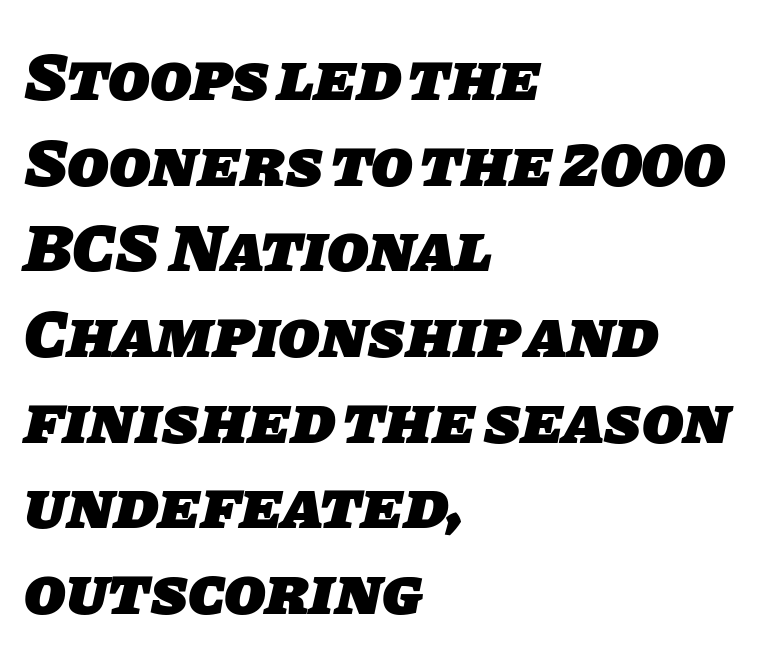
Rule under the text: the space is simply empty. Compared with a centered layout, this one pins lines to the left instead. Vertical spacing — default. How heavy is the stroke? Heavy — this is a bold. The face used here is proportionally spaced, like ordinary book or web type.
